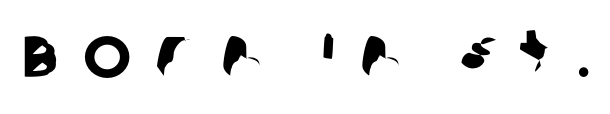
{"serif": "no", "width": "normal", "stroke_contrast": "low", "x_height": "large", "monospaced": "no", "underline": "no", "letter_spacing": "wide", "letter_spacing_em": 0.32, "glyph_px": 73}
